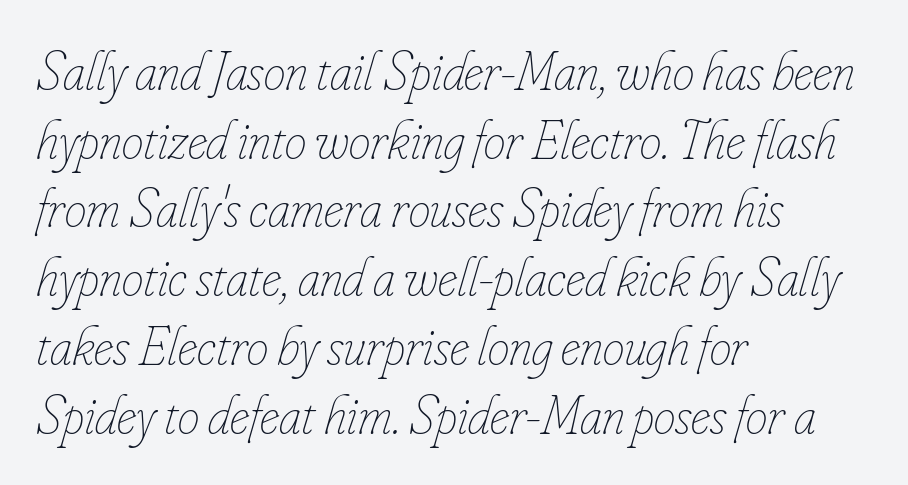
Q: Is the text bold? A: No.
Q: Is the text italic (slanted)? A: Yes, it leans right by about 16 degrees.
Q: Is the text underlined? A: No.
Q: How is the paragraph aligned? A: Left-aligned.
Q: Is the spacing between letters normal or unusually wide? A: Normal.
Q: Is the spacing between lines tight, normal or loose? A: Normal.
Q: Width (condensed, normal, or wide)? A: Condensed.
Q: Stroke contrast? A: Low.
Q: x-height? A: Small.
Q: Monospaced? A: No.
